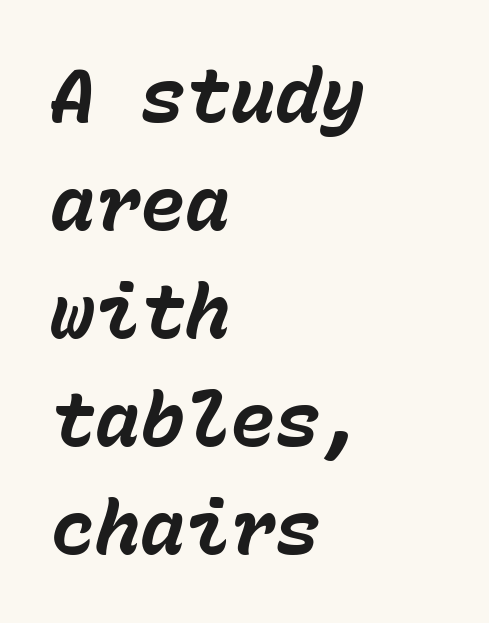
A typesetter would call this monospace, since all characters share one set width. The glyphs have the mass of a bold cut. Underlining? Definitely not there. Vertical spacing — default. These lines are set flush left with a ragged right edge.
